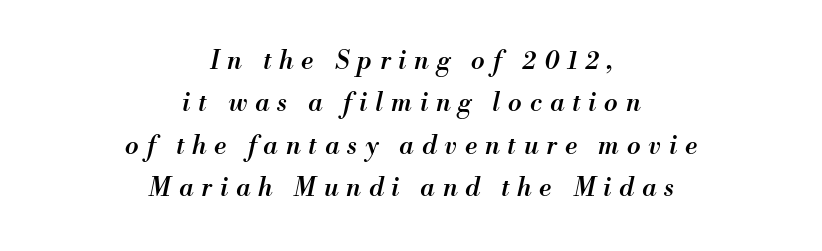
The image shows 25 px text type, italic (leaning right); set centered, normal line spacing (1.7x), unusually wide letter spacing (+0.32 em), not underlined.
